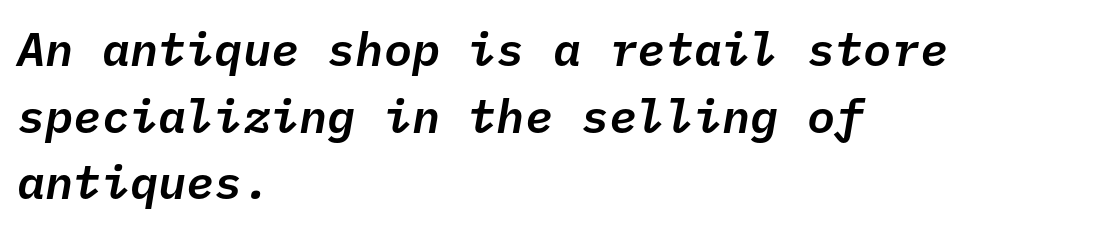
{"italic": "yes", "lean": "right", "slant_degrees": 10, "width": "normal", "stroke_contrast": "low", "x_height": "medium", "monospaced": "yes", "underline": "no", "align": "left", "line_spacing": "normal", "line_spacing_ratio": 1.42, "letter_spacing": "normal", "letter_spacing_em": 0.0, "glyph_px": 47}
